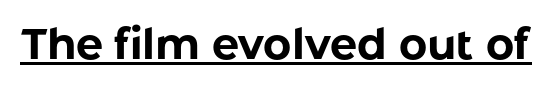
The line texture is even and compact thanks to regular tracking. Each letter's strokes conclude bluntly, with no projecting serifs. Ordinary non-slanted type is in use. Stroke thickness is high; the sample reads as a true bold. The passage shown is typed in a proportional face where columns would drift.
